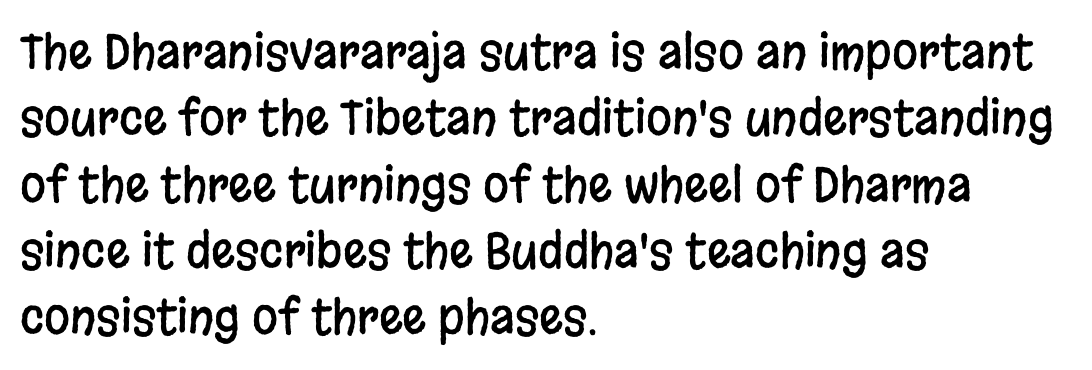
Q: Is the text italic (slanted)? A: No, it is upright.
Q: Is the typeface a serif or a sans-serif typeface? A: Sans-serif.
Q: Is the text underlined? A: No.
Q: How is the paragraph aligned? A: Left-aligned.
Q: Is the spacing between letters normal or unusually wide? A: Normal.
Q: Is the spacing between lines tight, normal or loose? A: Normal.
Q: Width (condensed, normal, or wide)? A: Condensed.
Q: Stroke contrast? A: Low.
Q: x-height? A: Large.
Q: Monospaced? A: No.
